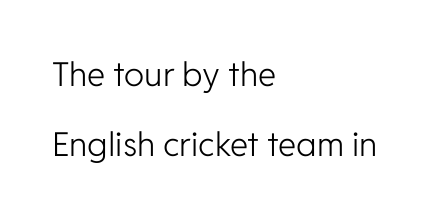
The compositor pushed each line to the left boundary. Has an underline been added? It has not. You could call the tracking neutral — neither tight nor loose. The space between consecutive lines is lavish. The font sits on the lighter half of the weight spectrum, regular included.
